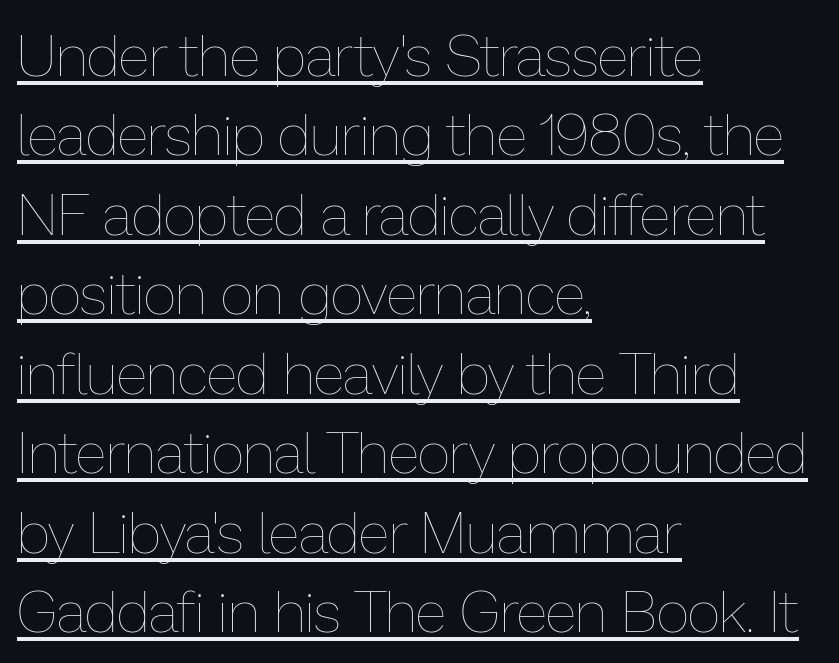
{"italic": "no", "bold": "no", "weight": "thin", "width": "normal", "stroke_contrast": "low", "x_height": "medium", "monospaced": "no", "underline": "yes", "align": "left", "line_spacing": "normal", "line_spacing_ratio": 1.37, "letter_spacing": "normal", "letter_spacing_em": 0.0, "glyph_px": 58}
